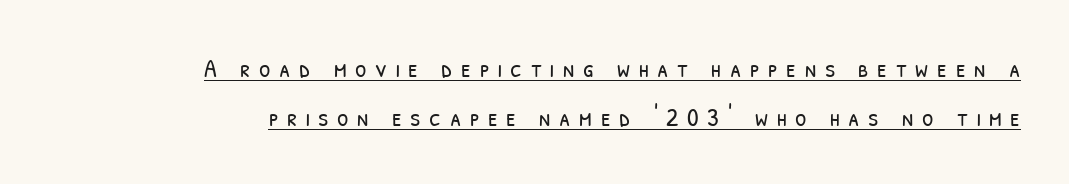
The image shows 26 px text type; set right-aligned, line spacing 1.88x, unusually wide letter spacing (+0.33 em), underlined.
